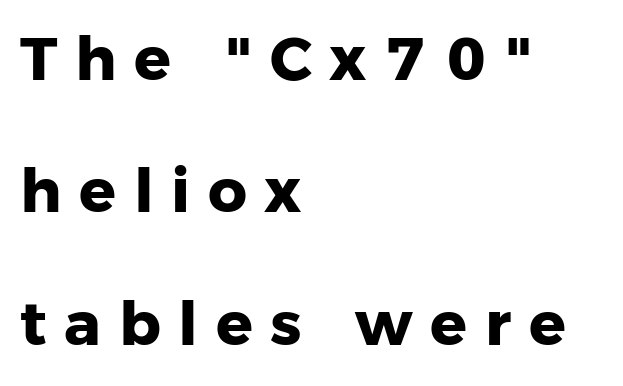
Q: Is the text bold? A: Yes.
Q: Is the text italic (slanted)? A: No, it is upright.
Q: Is the typeface a serif or a sans-serif typeface? A: Sans-serif.
Q: Is the text underlined? A: No.
Q: How is the paragraph aligned? A: Left-aligned.
Q: Is the spacing between letters normal or unusually wide? A: Unusually wide.
Q: Is the spacing between lines tight, normal or loose? A: Loose.
Q: Width (condensed, normal, or wide)? A: Normal.
Q: Stroke contrast? A: Low.
Q: x-height? A: Medium.
Q: Monospaced? A: No.
